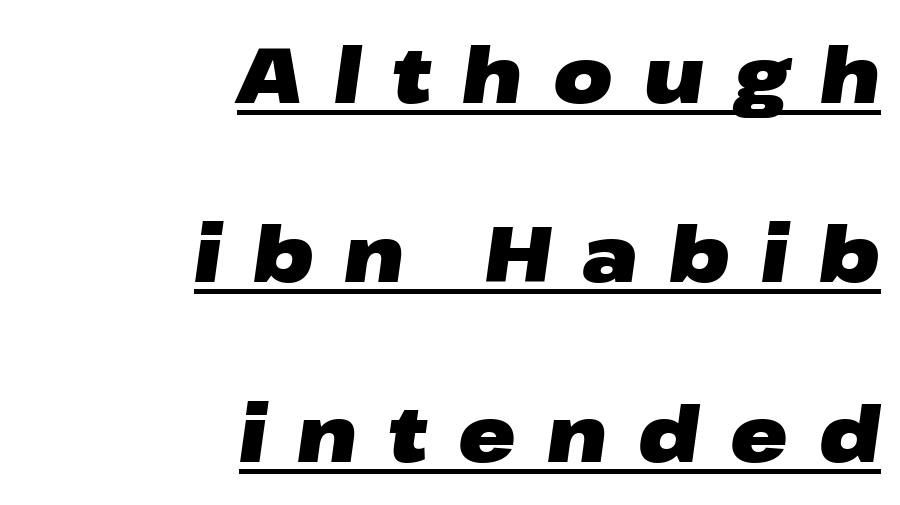
The image shows 77 px heavy, wide type, italic (leaning right); set right-aligned, loose line spacing (2.33x), unusually wide letter spacing (+0.4 em), underlined; low stroke contrast and a medium x-height.
